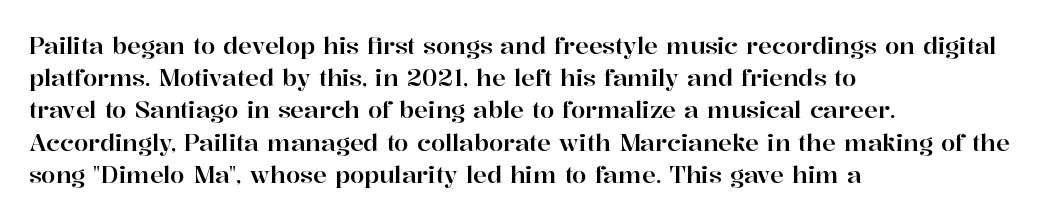
Q: Is the text italic (slanted)? A: No, it is upright.
Q: Is the text underlined? A: No.
Q: How is the paragraph aligned? A: Left-aligned.
Q: Is the spacing between letters normal or unusually wide? A: Normal.
Q: Is the spacing between lines tight, normal or loose? A: Normal.
